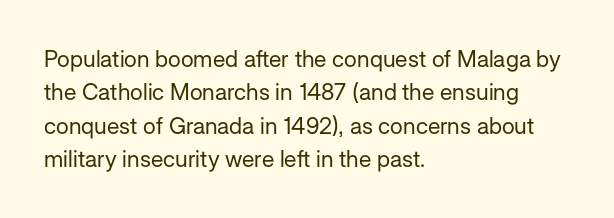
The image shows 23 px text type, upright; set left-aligned, normal line spacing (1.45x), normal letter spacing, not underlined.
